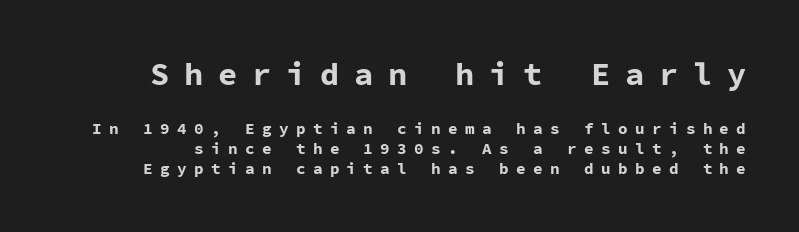
The image shows 32 px bold sans-serif type, upright, monospaced; set line spacing 1.24x, unusually wide letter spacing (+0.46 em), not underlined; the first (top) block is 2.0x larger; low stroke contrast and a medium x-height.
